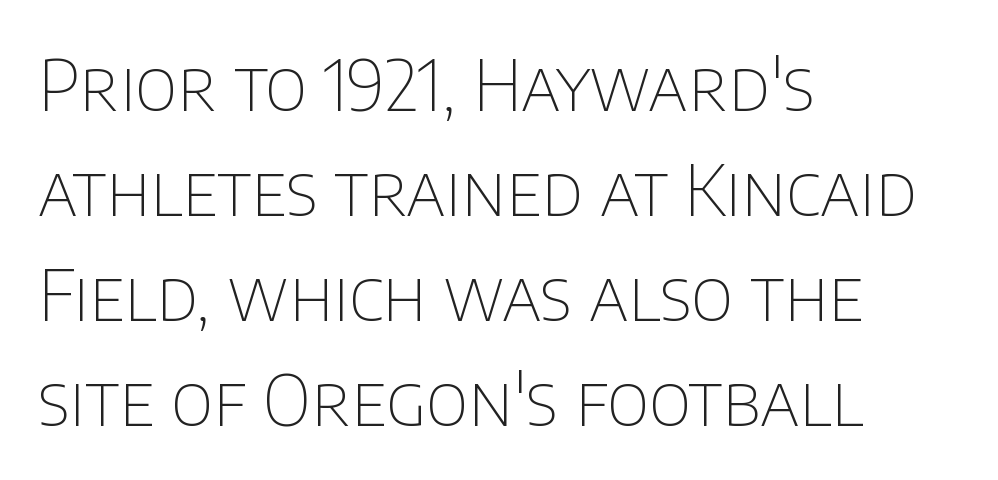
Only glyphs here, with clear space below each row. The lettering holds an erect, upright posture throughout. What's the leading like? Ordinary, nothing unusual. Regarding serifs, this sample does without them. Does the copy run flush right? No — it runs flush left.
